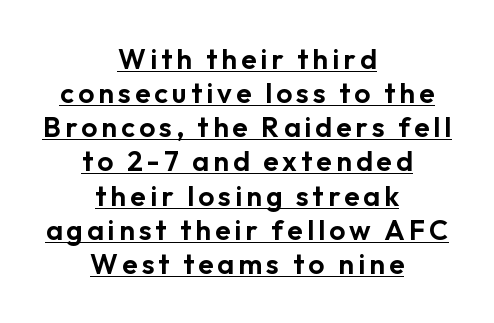
The image shows 28 px sans-serif type, upright; set centered, line spacing 1.22x, underlined; low stroke contrast and a medium x-height.
